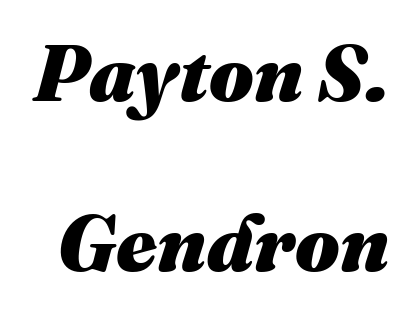
The vertical gap from one line to the next is large. Observe the ordinary spacing: letters are neighbours, not strangers. The lettering tilts uniformly, giving the passage an italic look. The sample has been set heavy, in full bold.
